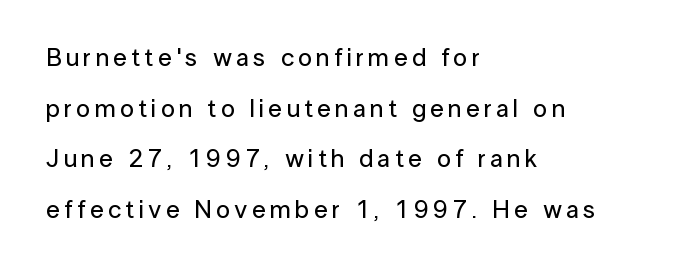
Vertical spacing — loose. Nobody drew a line under any word here. Does the lettering tilt? It doesn't — this is upright. The compositor pushed each line to the left boundary.
